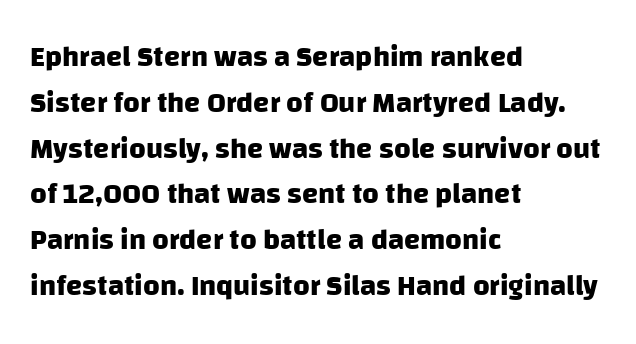
Q: Is the text bold? A: Yes.
Q: Is the typeface a serif or a sans-serif typeface? A: Sans-serif.
Q: Is the text underlined? A: No.
Q: How is the paragraph aligned? A: Left-aligned.
Q: Is the spacing between letters normal or unusually wide? A: Normal.
Q: Is the spacing between lines tight, normal or loose? A: Normal.
Q: Width (condensed, normal, or wide)? A: Normal.
Q: Stroke contrast? A: Low.
Q: x-height? A: Large.
Q: Monospaced? A: No.
